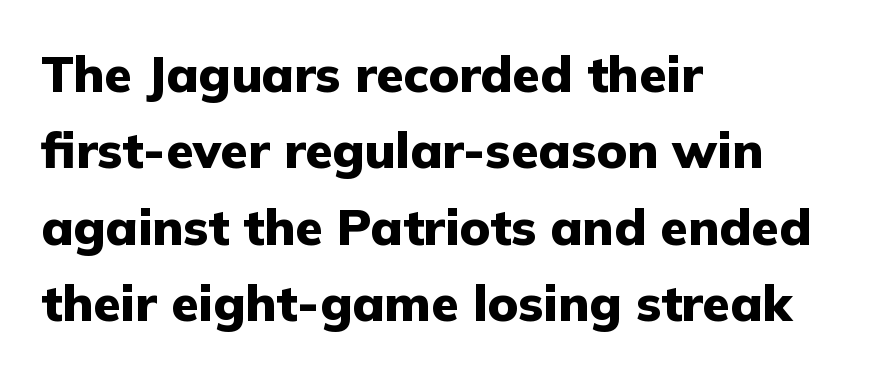
Q: Is the text bold? A: Yes.
Q: Is the text italic (slanted)? A: No, it is upright.
Q: Is the typeface a serif or a sans-serif typeface? A: Sans-serif.
Q: Is the text underlined? A: No.
Q: How is the paragraph aligned? A: Left-aligned.
Q: Is the spacing between letters normal or unusually wide? A: Normal.
Q: Is the spacing between lines tight, normal or loose? A: Normal.
Q: Width (condensed, normal, or wide)? A: Normal.
Q: Stroke contrast? A: Low.
Q: x-height? A: Medium.
Q: Monospaced? A: No.
